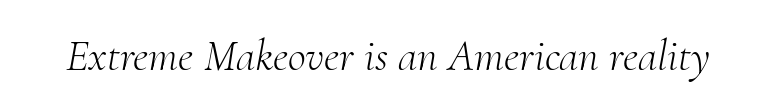
Q: Is the text bold? A: No.
Q: Is the text italic (slanted)? A: Yes, it leans right by about 10 degrees.
Q: Is the typeface a serif or a sans-serif typeface? A: Serif.
Q: Is the text underlined? A: No.
Q: Is the spacing between letters normal or unusually wide? A: Normal.
Q: Width (condensed, normal, or wide)? A: Normal.
Q: Stroke contrast? A: Medium.
Q: x-height? A: Small.
Q: Monospaced? A: No.
